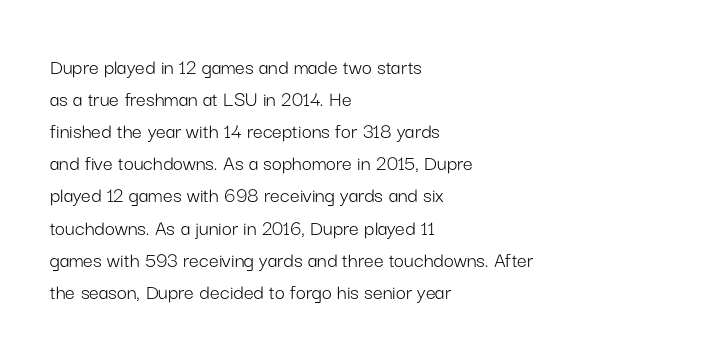
The image shows 22 px text type, upright; set left-aligned, normal line spacing (1.46x), normal letter spacing, not underlined.
